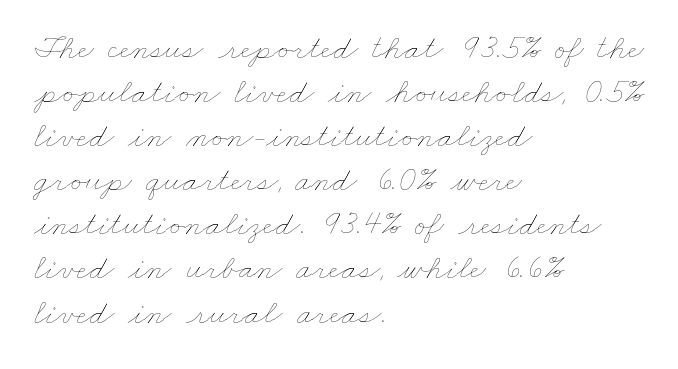
Q: Is the text bold? A: No.
Q: Is the text underlined? A: No.
Q: How is the paragraph aligned? A: Left-aligned.
Q: Is the spacing between letters normal or unusually wide? A: Normal.
Q: Is the spacing between lines tight, normal or loose? A: Normal.
Q: Width (condensed, normal, or wide)? A: Wide.
Q: Stroke contrast? A: Low.
Q: x-height? A: Small.
Q: Monospaced? A: No.
